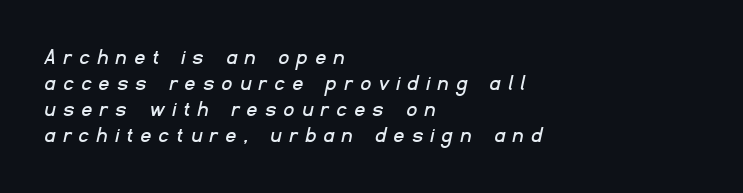
The image shows 24 px text type; set left-aligned, tight line spacing (1.09x), unusually wide letter spacing (+0.36 em), not underlined.
